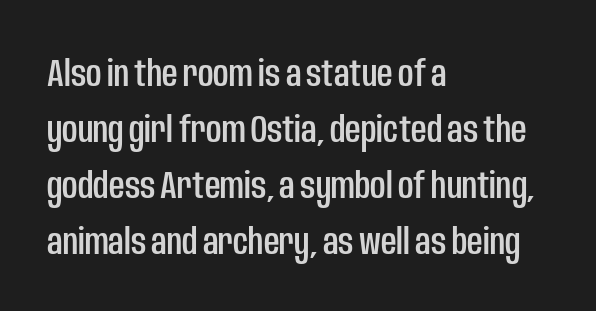
{"serif": "no", "italic": "no", "width": "condensed", "stroke_contrast": "low", "x_height": "large", "monospaced": "no", "underline": "no", "align": "left", "line_spacing": "normal", "line_spacing_ratio": 1.47, "letter_spacing": "normal", "letter_spacing_em": 0.0, "glyph_px": 38}
